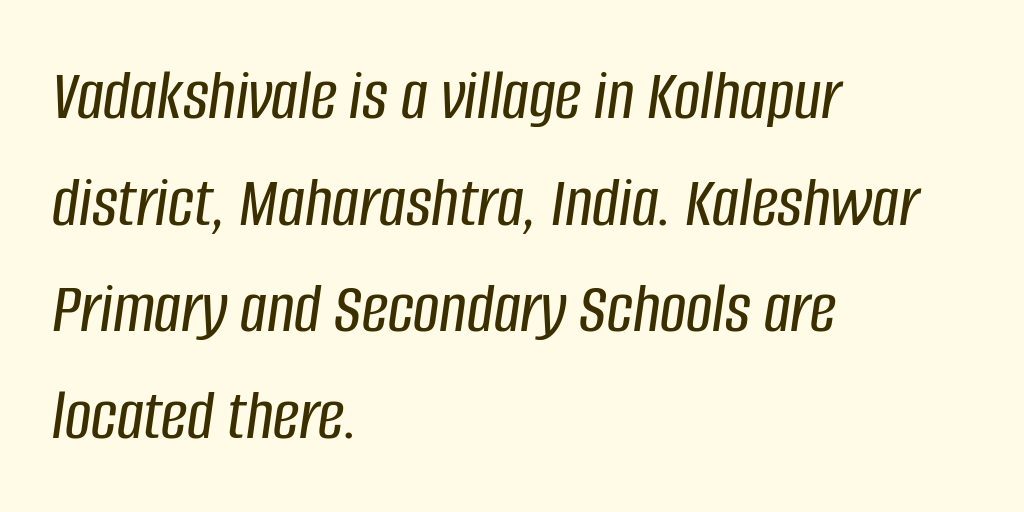
The rendering uses natural spacing where letterforms have individual widths. No word sits above an underline. Baseline-to-baseline distance is the conventional proportion of letter height. Compared with ordinary roman type, these characters are visibly tilted. Leftover space on each line is placed entirely after the last word. Students, note that the glyphs here touch the page at normal intervals.
